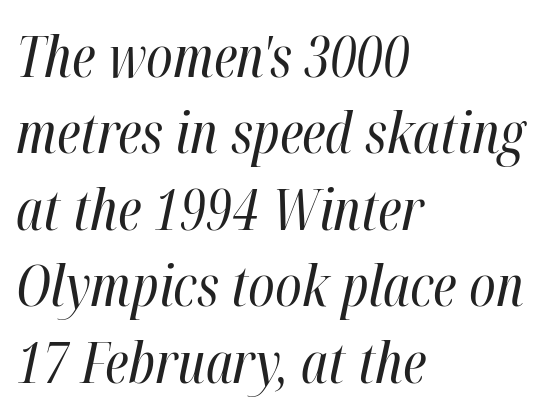
The image shows 57 px regular-weight, condensed type, italic (leaning right); set left-aligned, normal line spacing (1.34x), normal letter spacing, not underlined; high stroke contrast and a medium x-height.
